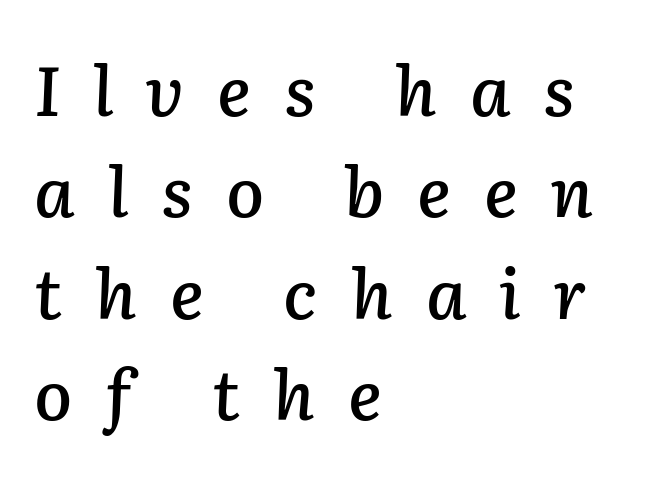
{"italic": "yes", "lean": "right", "slant_degrees": 2, "width": "normal", "stroke_contrast": "low", "x_height": "medium", "monospaced": "no", "underline": "no", "align": "left", "line_spacing": "normal", "line_spacing_ratio": 1.47, "letter_spacing": "wide", "letter_spacing_em": 0.48, "glyph_px": 69}
